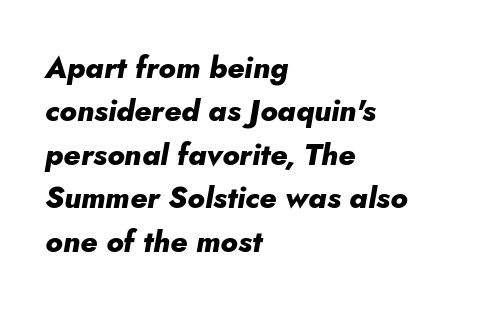
Stroke thickness is high; the sample reads as a true bold. The lines are quadded left. A typesetter would call this zero additional tracking. The rendering uses natural spacing where letterforms have individual widths.
